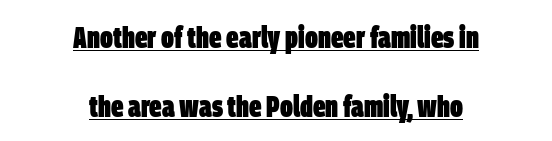
Q: Is the text bold? A: Yes.
Q: Is the typeface a serif or a sans-serif typeface? A: Sans-serif.
Q: Is the text underlined? A: Yes.
Q: How is the paragraph aligned? A: Centered.
Q: Is the spacing between letters normal or unusually wide? A: Normal.
Q: Is the spacing between lines tight, normal or loose? A: Loose.
Q: Width (condensed, normal, or wide)? A: Condensed.
Q: Stroke contrast? A: Low.
Q: x-height? A: Large.
Q: Monospaced? A: No.
